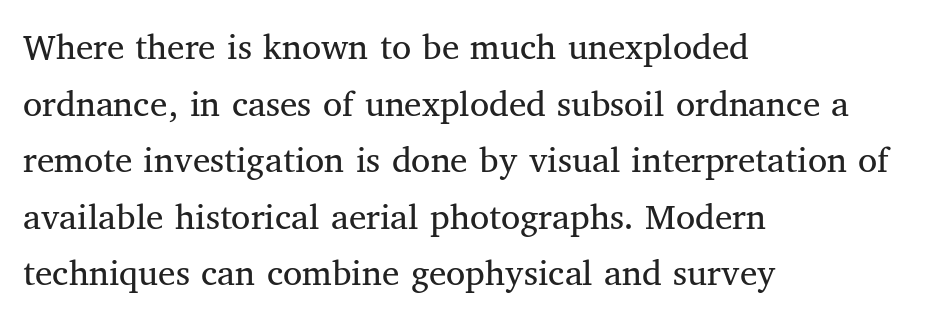
Q: Is the text bold? A: No.
Q: Is the text italic (slanted)? A: No, it is upright.
Q: Is the typeface a serif or a sans-serif typeface? A: Serif.
Q: Is the text underlined? A: No.
Q: How is the paragraph aligned? A: Left-aligned.
Q: Is the spacing between letters normal or unusually wide? A: Normal.
Q: Is the spacing between lines tight, normal or loose? A: Normal.
Q: Width (condensed, normal, or wide)? A: Normal.
Q: Stroke contrast? A: Medium.
Q: x-height? A: Medium.
Q: Monospaced? A: No.
